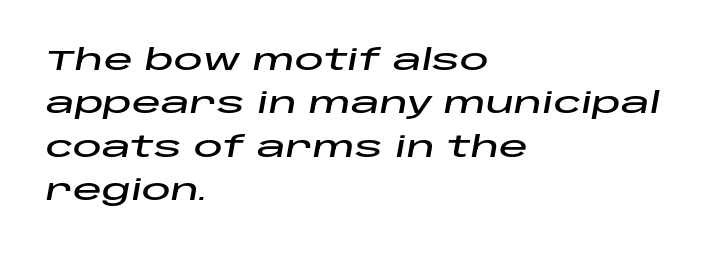
Note the varied advance widths — an 'i' is clearly narrower than an 'm'. Letters rest on an invisible, unmarked baseline. These lines are set flush left with a ragged right edge. This block has exactly the height ordinary leading produces. You can tell it's italic because the verticals aren't actually vertical.
